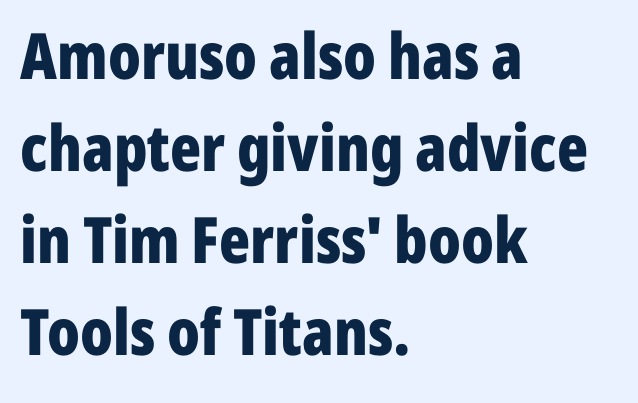
Tall strokes in this sample are plumb rather than angled. Evenly set lines give the paragraph a standard silhouette. Strong, thick strokes mark this as bold type. Character widths vary here, with narrow letters taking less room than wide ones. The glyphs in this specimen are sans serif. This rendering features lettering with no underline.
